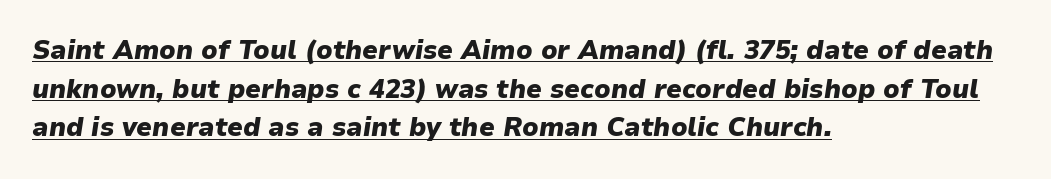
Honestly, the row spacing looks completely unremarkable. Bold? Absolutely — the strokes are thick and heavy. The face used here appears with an underline applied. Leftover space on each line is placed entirely after the last word.
